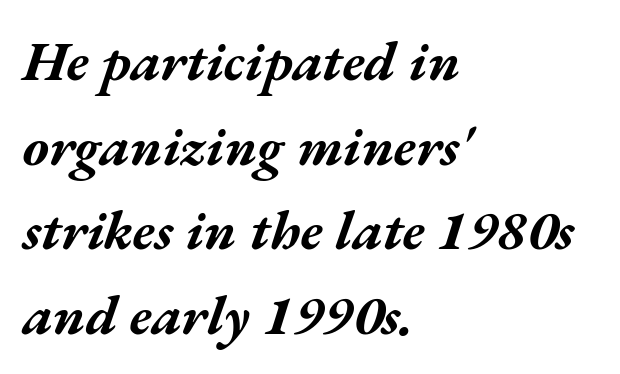
The text block is weighted toward the left margin, trailing off unevenly rightward. The space between consecutive lines is moderate. Chunky letters — that's bold for sure. Spacing verdict: proportional, widths tailored to each character.
